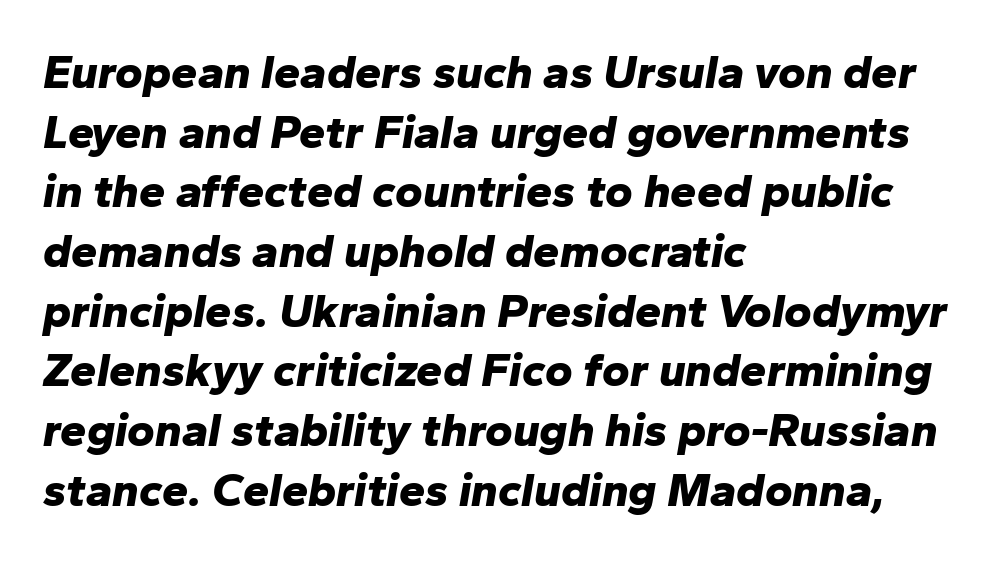
Q: Is the text bold? A: Yes.
Q: Is the text italic (slanted)? A: Yes, it leans right by about 10 degrees.
Q: Is the text underlined? A: No.
Q: How is the paragraph aligned? A: Left-aligned.
Q: Is the spacing between letters normal or unusually wide? A: Normal.
Q: Is the spacing between lines tight, normal or loose? A: Normal.
Q: Width (condensed, normal, or wide)? A: Normal.
Q: Stroke contrast? A: Low.
Q: x-height? A: Medium.
Q: Monospaced? A: No.
